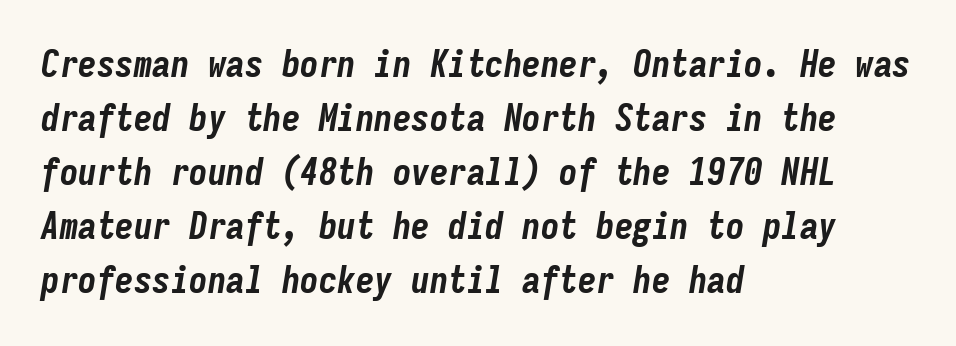
Every character here occupies the same horizontal width, giving the sample a typewriter-like rhythm. Does the leading feel generous? No, just average. Words float on clear page, feet unadorned. Posture: slanted. This is heavy type, rendered in bold.
